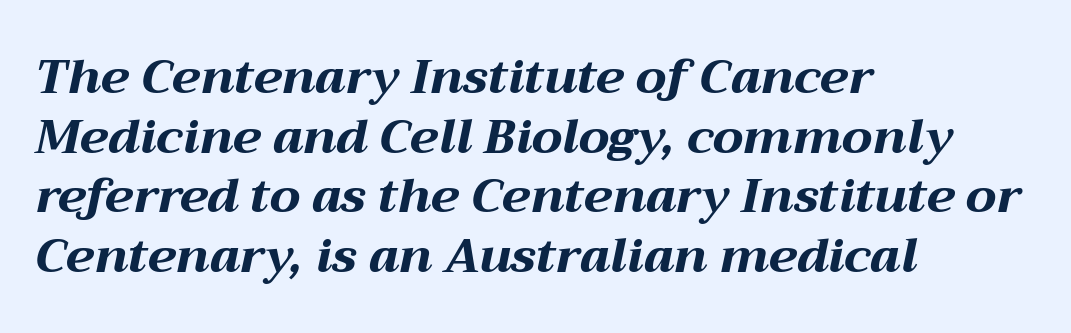
Q: Is the text bold? A: Yes.
Q: Is the text italic (slanted)? A: Yes, it leans right by about 12 degrees.
Q: Is the text underlined? A: No.
Q: How is the paragraph aligned? A: Left-aligned.
Q: Is the spacing between letters normal or unusually wide? A: Normal.
Q: Width (condensed, normal, or wide)? A: Wide.
Q: Stroke contrast? A: Medium.
Q: x-height? A: Medium.
Q: Monospaced? A: No.
